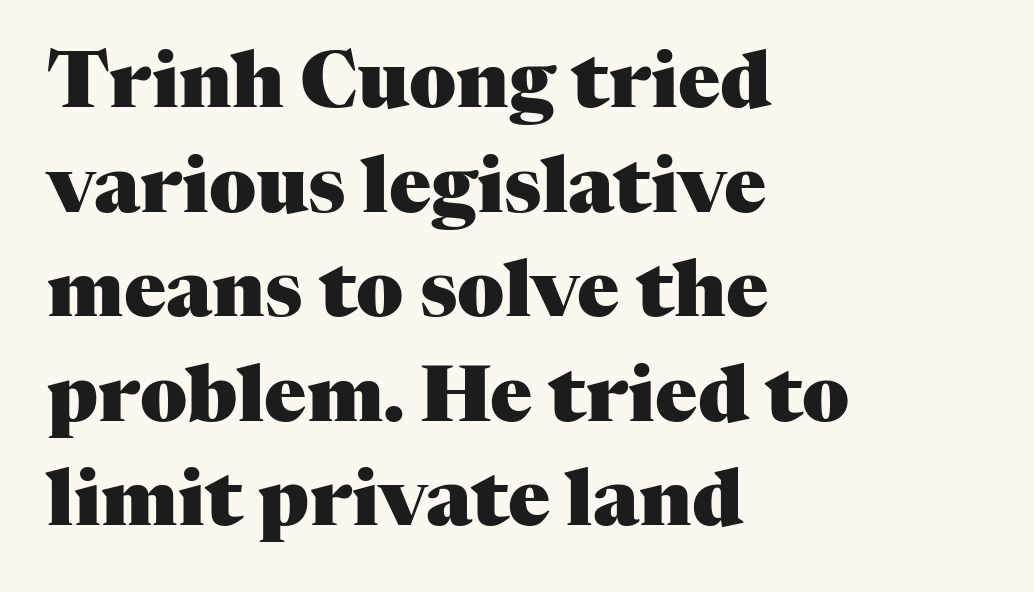
A classic flush-left, rag-right setting is used for this passage. Is there any slant? The stems are plumb. Are there feet on the stems? There are — it's a serif. Successive baselines arrive at the customary interval. The glyphs are unaccompanied by any horizontal stroke below them.
